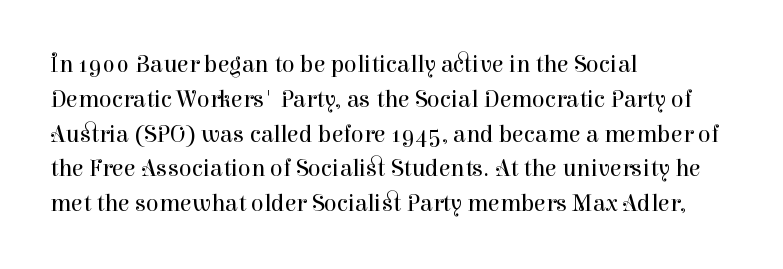
Summary of weight: not heavy and not bold. The passage shown stacks its lines at a standard gap. Upright lettering throughout. Tracking value appears to be zero — textbook default spacing.
